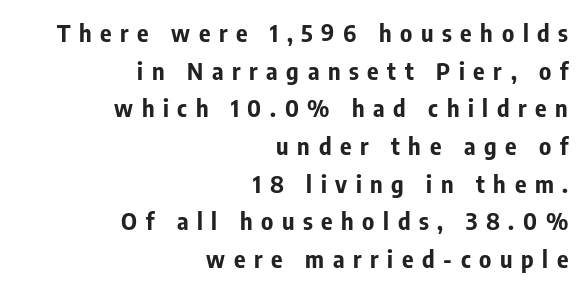
Q: Is the text bold? A: Yes.
Q: Is the text italic (slanted)? A: No, it is upright.
Q: Is the text underlined? A: No.
Q: How is the paragraph aligned? A: Right-aligned.
Q: Is the spacing between letters normal or unusually wide? A: Unusually wide.
Q: Is the spacing between lines tight, normal or loose? A: Normal.
